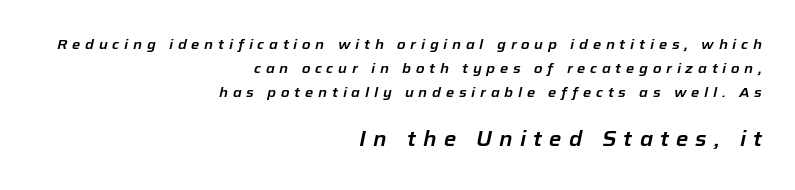
Q: Is the text italic (slanted)? A: Yes, it leans right by about 12 degrees.
Q: Is the text underlined? A: No.
Q: How is the paragraph aligned? A: Right-aligned.
Q: Is the spacing between letters normal or unusually wide? A: Unusually wide.
Q: Which block of text is set in a larger size, the first (top) or the second (bottom)? A: The second (bottom) one.
